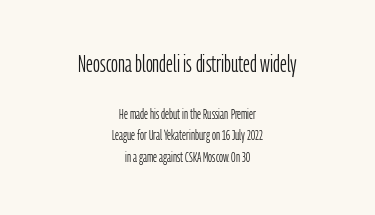
Underlining? Definitely not there. The face looks like a standard text weight, possibly lighter. Notice how the stems are strictly vertical — no italics here. The rag falls on both sides of this text block equally.
